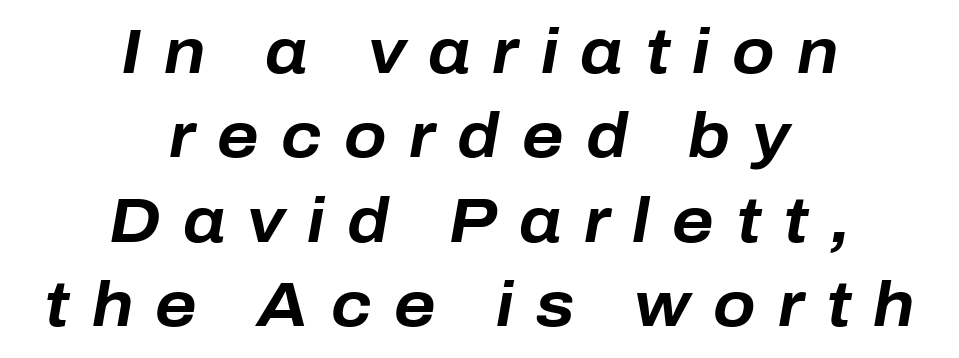
Q: Is the text bold? A: Yes.
Q: Is the text italic (slanted)? A: Yes, it leans right by about 10 degrees.
Q: Is the text underlined? A: No.
Q: How is the paragraph aligned? A: Centered.
Q: Is the spacing between letters normal or unusually wide? A: Unusually wide.
Q: Is the spacing between lines tight, normal or loose? A: Normal.
Q: Width (condensed, normal, or wide)? A: Normal.
Q: Stroke contrast? A: Low.
Q: x-height? A: Medium.
Q: Monospaced? A: No.
